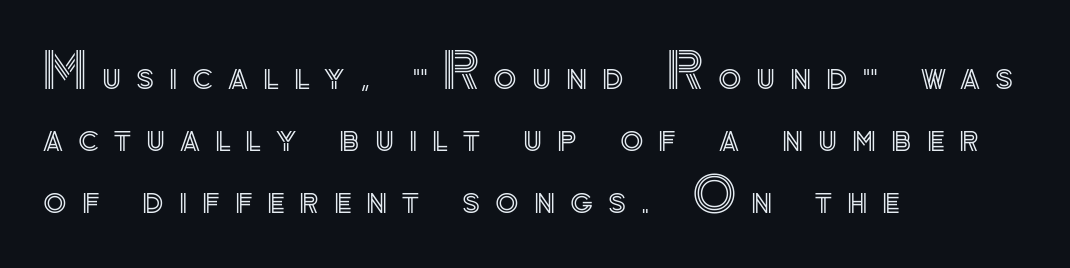
Q: Is the text italic (slanted)? A: No, it is upright.
Q: Is the text underlined? A: No.
Q: How is the paragraph aligned? A: Left-aligned.
Q: Is the spacing between letters normal or unusually wide? A: Unusually wide.
Q: Is the spacing between lines tight, normal or loose? A: Normal.
Q: Width (condensed, normal, or wide)? A: Normal.
Q: x-height? A: Small.
Q: Monospaced? A: No.
